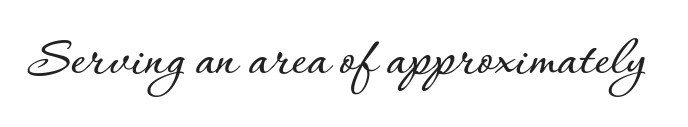
Character widths vary here, with narrow letters taking less room than wide ones. The gap between lines stays unmarked. Caption: standard tracking, unaltered.
